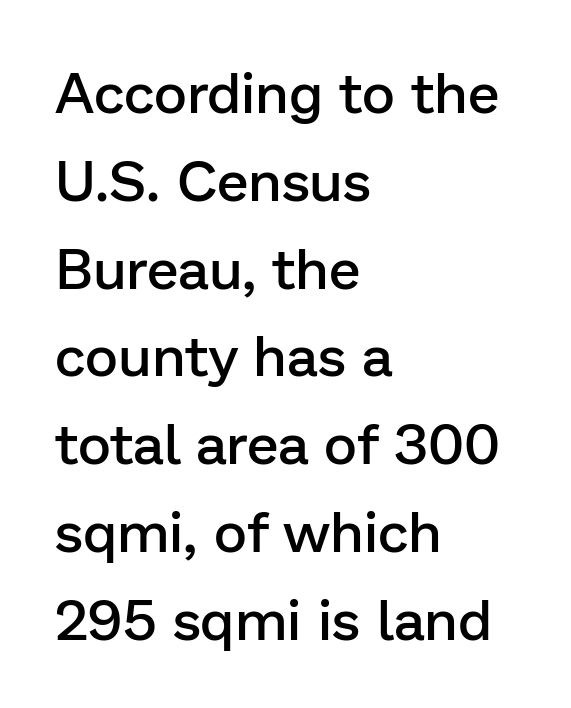
The image shows 57 px semibold sans-serif type, upright; set left-aligned, normal line spacing (1.54x), normal letter spacing, not underlined; low stroke contrast and a medium x-height.
